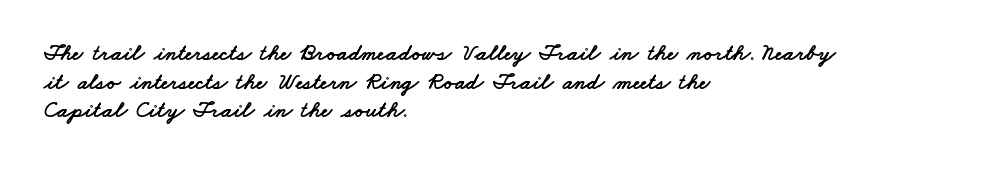
Compared with a centered layout, this one pins lines to the left instead. The glyphs are unaccompanied by any horizontal stroke below them. Letter spacing: default.
